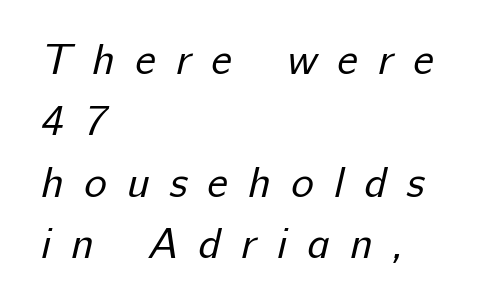
Q: Is the text bold? A: No.
Q: Is the typeface a serif or a sans-serif typeface? A: Sans-serif.
Q: Is the text underlined? A: No.
Q: How is the paragraph aligned? A: Left-aligned.
Q: Is the spacing between letters normal or unusually wide? A: Unusually wide.
Q: Is the spacing between lines tight, normal or loose? A: Normal.
Q: Width (condensed, normal, or wide)? A: Normal.
Q: Stroke contrast? A: Low.
Q: x-height? A: Medium.
Q: Monospaced? A: No.
